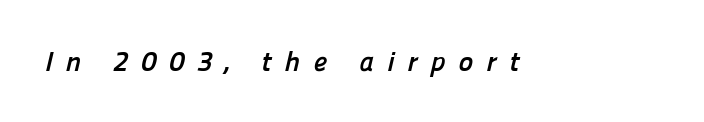
The image shows 28 px semibold sans-serif type; set unusually wide letter spacing (+0.46 em), not underlined; low stroke contrast and a medium x-height.
